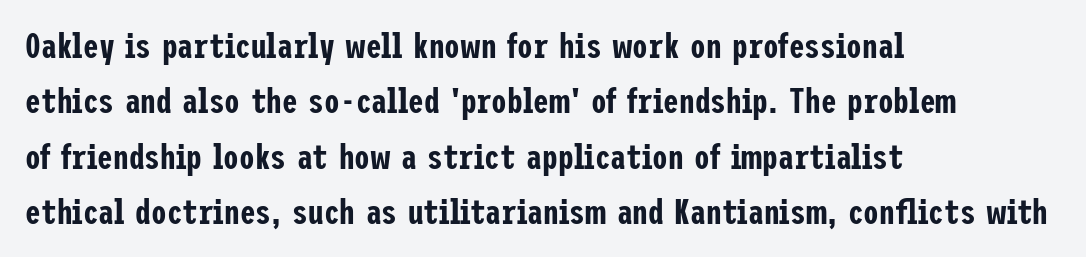
Check the space under the baseline: it is left empty. These lines were composed using upright roman letters. These lines sit exactly where default settings would place them. The letters sit at their default tracking, neither squeezed nor spread. This is sans-serif lettering, the kind often seen on screens and signage.
